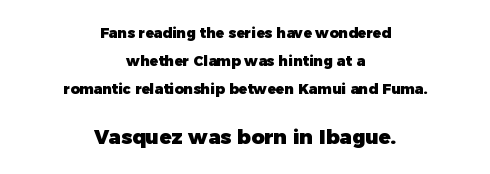
Here the second block reads like a headline and the first like body copy. Horizontal alignment here is central, giving a formal, balanced look. Typesetter's note: full bold, strokes at maximum text heaviness. Compared with typical body copy, the letter spacing here is the same. Underlining? Definitely not there. The leading is generous, giving the passage an open texture.
